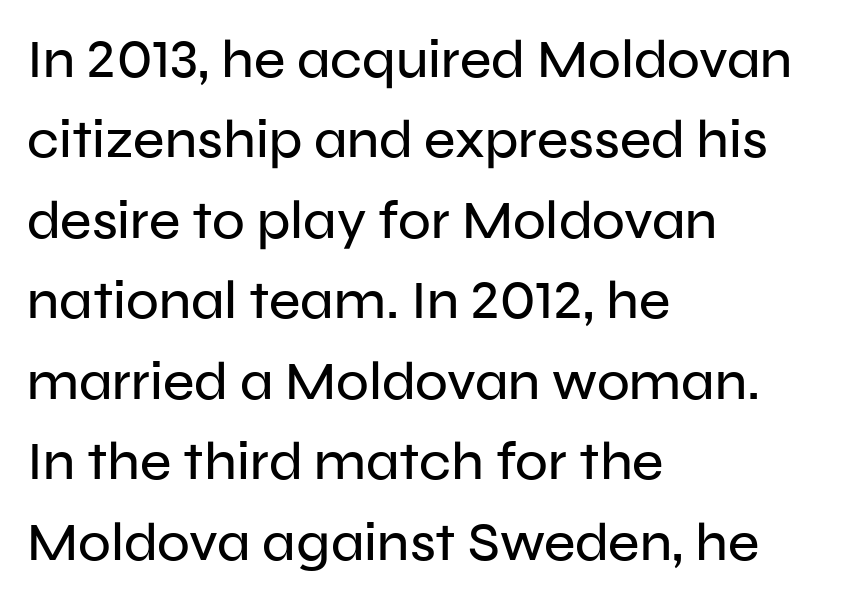
Q: Is the text italic (slanted)? A: No, it is upright.
Q: Is the typeface a serif or a sans-serif typeface? A: Sans-serif.
Q: Is the text underlined? A: No.
Q: How is the paragraph aligned? A: Left-aligned.
Q: Is the spacing between letters normal or unusually wide? A: Normal.
Q: Is the spacing between lines tight, normal or loose? A: Normal.
Q: Width (condensed, normal, or wide)? A: Normal.
Q: Stroke contrast? A: Low.
Q: x-height? A: Medium.
Q: Monospaced? A: No.
